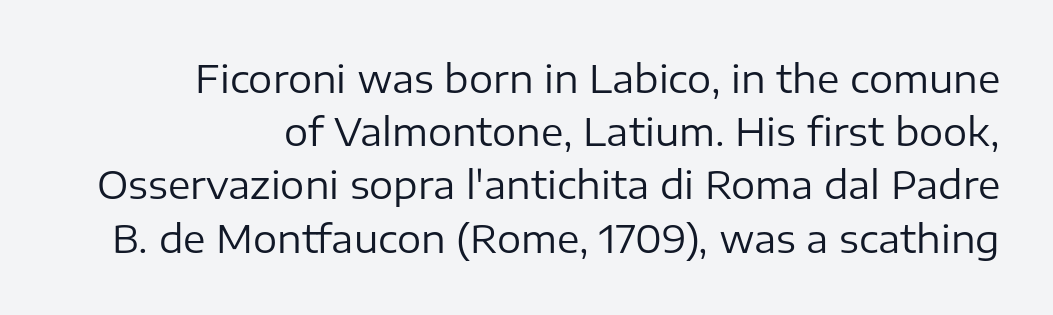
The image shows 38 px regular-weight sans-serif type, upright; set right-aligned, normal line spacing (1.4x), normal letter spacing, not underlined; low stroke contrast and a medium x-height.
